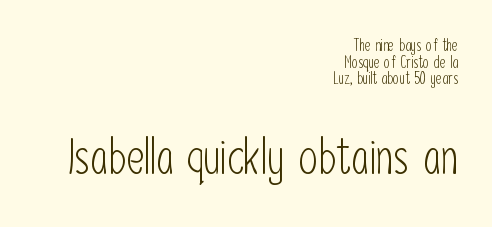
Q: Is the text bold? A: No.
Q: Is the text italic (slanted)? A: No, it is upright.
Q: Is the typeface a serif or a sans-serif typeface? A: Sans-serif.
Q: Is the text underlined? A: No.
Q: How is the paragraph aligned? A: Right-aligned.
Q: Is the spacing between letters normal or unusually wide? A: Normal.
Q: Is the spacing between lines tight, normal or loose? A: Tight.
Q: Which block of text is set in a larger size, the first (top) or the second (bottom)? A: The second (bottom) one.
Q: Width (condensed, normal, or wide)? A: Condensed.
Q: Stroke contrast? A: Low.
Q: x-height? A: Medium.
Q: Monospaced? A: No.
